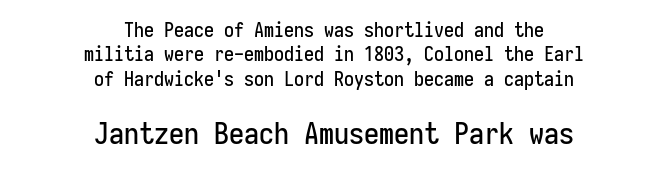
Fixed-width glyphs throughout — classic coding-font behaviour. How are the letters spaced? Ordinarily, with no added tracking. Characters remain perfectly vertical along every line. A sans-serif font was chosen for this passage.
